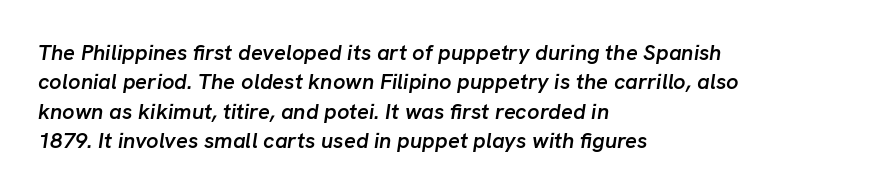
{"italic": "yes", "lean": "right", "slant_degrees": 8, "bold": "semi", "underline": "no", "align": "left", "line_spacing": "normal", "line_spacing_ratio": 1.34, "letter_spacing": "normal", "letter_spacing_em": 0.0, "glyph_px": 22}
